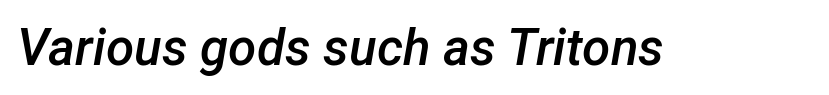
Weight: semibold (demi). The passage shown is typed in a proportional face where columns would drift. Slanted lettering throughout. These lines keep a tight, regular rhythm from letter to letter.
